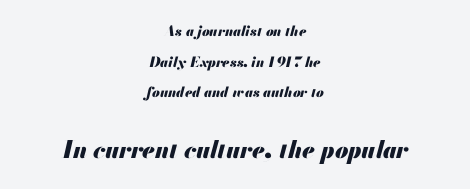
Has an underline been added? It has not. What weight is shown? A full bold with thick strokes. The face used here is rendered with its standard letterfit. Style check: oblique. The compositor balanced each line on the midline.
